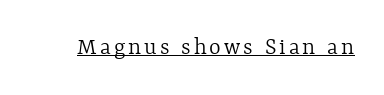
{"italic": "no", "bold": "no", "underline": "yes", "glyph_px": 25}
